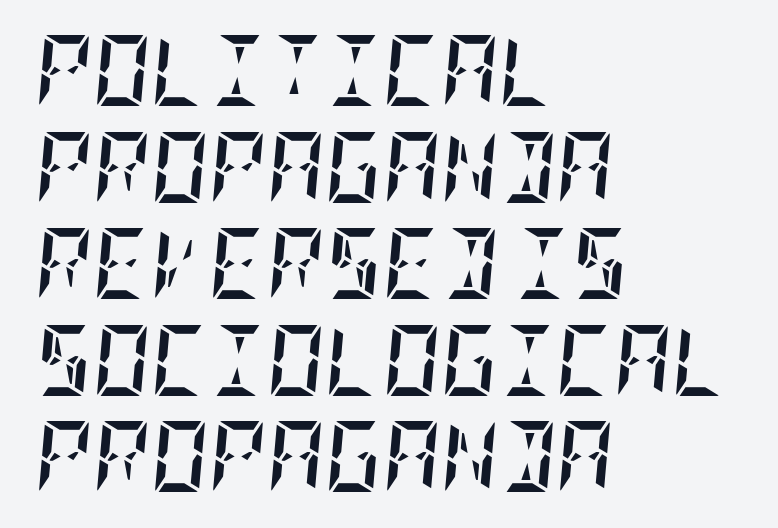
{"italic": "yes", "lean": "right", "slant_degrees": 5, "bold": "yes", "weight": "semibold", "width": "condensed", "stroke_contrast": "low", "x_height": "large", "underline": "no", "align": "left", "line_spacing": "normal", "line_spacing_ratio": 1.36, "letter_spacing": "normal", "letter_spacing_em": 0.0, "glyph_px": 71}
